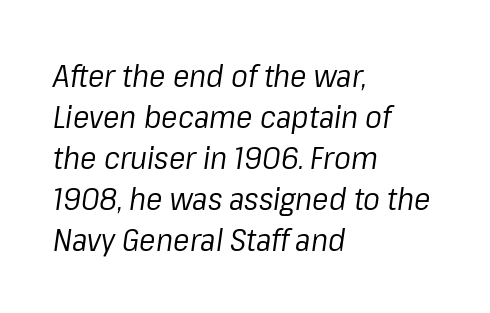
Q: Is the text bold? A: No.
Q: Is the text italic (slanted)? A: Yes, it leans right by about 8 degrees.
Q: Is the text underlined? A: No.
Q: How is the paragraph aligned? A: Left-aligned.
Q: Is the spacing between letters normal or unusually wide? A: Normal.
Q: Is the spacing between lines tight, normal or loose? A: Normal.
Q: Width (condensed, normal, or wide)? A: Normal.
Q: Stroke contrast? A: Low.
Q: x-height? A: Medium.
Q: Monospaced? A: No.
